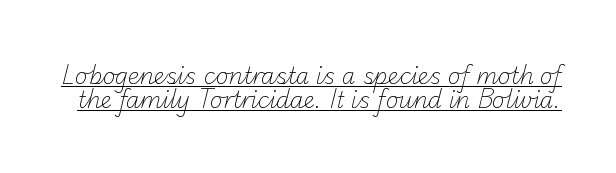
{"bold": "no", "underline": "yes", "line_spacing": "tight", "line_spacing_ratio": 1.1, "letter_spacing": "normal", "letter_spacing_em": 0.0, "glyph_px": 22}
